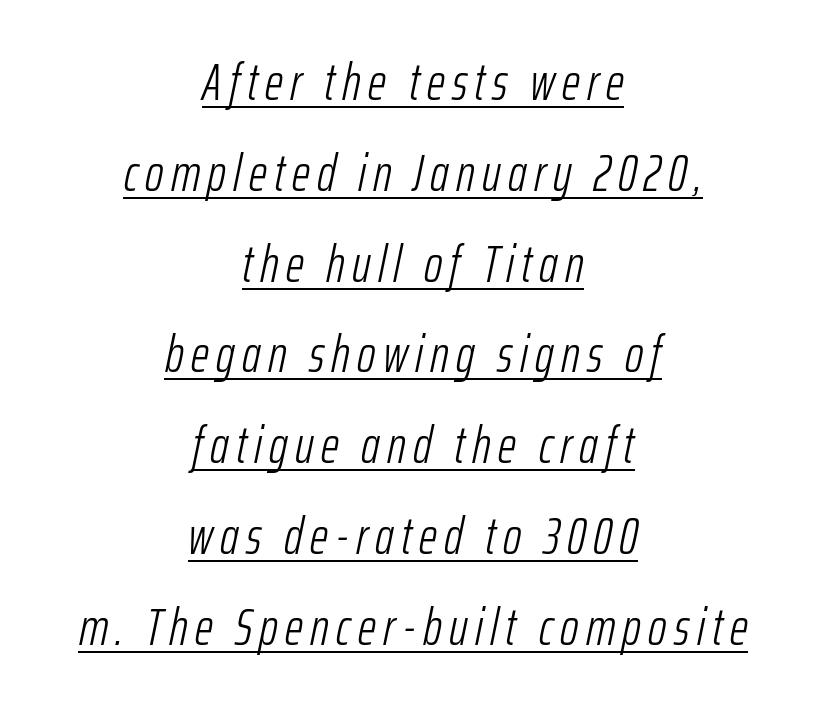
{"italic": "yes", "lean": "right", "slant_degrees": 12, "bold": "no", "weight": "light", "width": "condensed", "stroke_contrast": "low", "x_height": "medium", "monospaced": "no", "underline": "yes", "align": "center", "line_spacing_ratio": 1.78, "glyph_px": 51}
